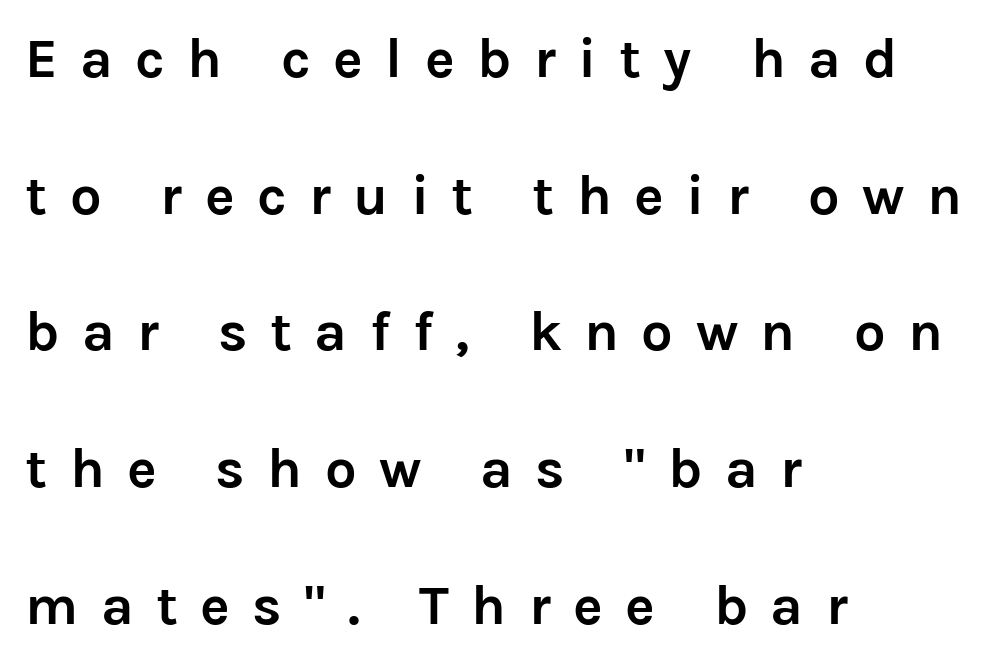
A dark, heavy texture on the line: the type is bold. This rendering uses left alignment, leaving the right contour irregular. The passage shown is typed in a proportional face where columns would drift. This sample uses an upright cut, with every glyph sitting square on the baseline. The string is rendered with underlining switched off.
